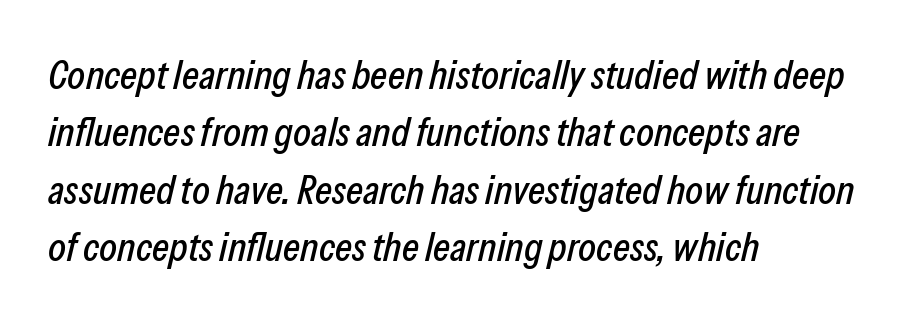
Q: Is the text italic (slanted)? A: Yes, it leans right by about 13 degrees.
Q: Is the text underlined? A: No.
Q: How is the paragraph aligned? A: Left-aligned.
Q: Is the spacing between letters normal or unusually wide? A: Normal.
Q: Is the spacing between lines tight, normal or loose? A: Normal.
Q: Width (condensed, normal, or wide)? A: Condensed.
Q: Stroke contrast? A: Low.
Q: x-height? A: Medium.
Q: Monospaced? A: No.
